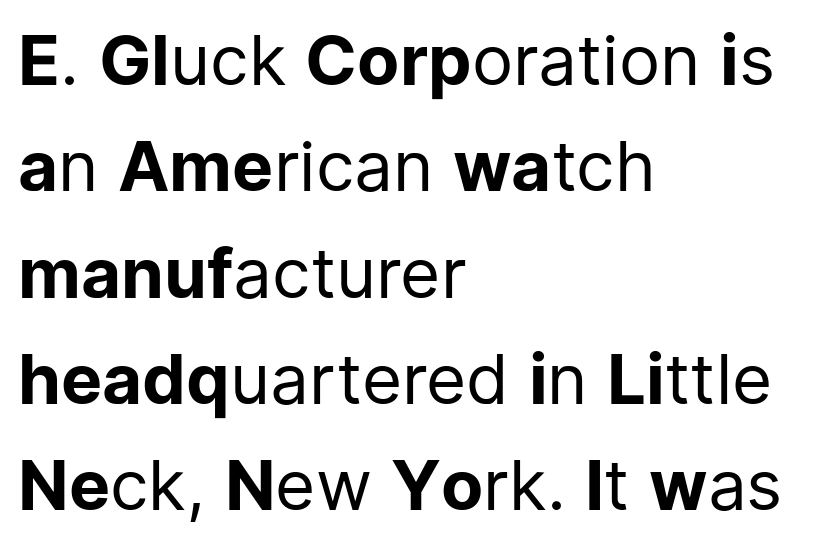
Q: Is the text bold? A: No.
Q: Is the text italic (slanted)? A: No, it is upright.
Q: Is the typeface a serif or a sans-serif typeface? A: Sans-serif.
Q: Is the text underlined? A: No.
Q: How is the paragraph aligned? A: Left-aligned.
Q: Is the spacing between letters normal or unusually wide? A: Normal.
Q: Is the spacing between lines tight, normal or loose? A: Normal.
Q: Width (condensed, normal, or wide)? A: Normal.
Q: Stroke contrast? A: Low.
Q: x-height? A: Medium.
Q: Monospaced? A: No.
